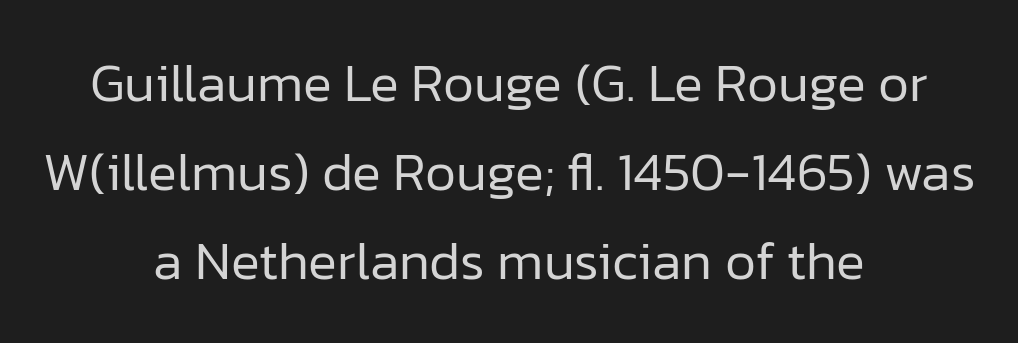
The image shows 54 px regular-weight sans-serif type, upright; set centered, normal line spacing (1.65x), normal letter spacing, not underlined; low stroke contrast and a medium x-height.
